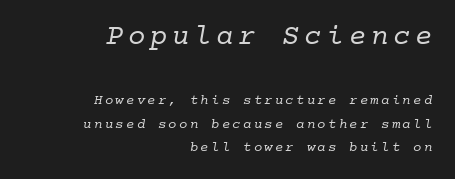
The image shows 29 px regular-weight serif type, monospaced; set right-aligned, normal line spacing (1.66x), not underlined; the first (top) block is 2.07x larger; low stroke contrast and a medium x-height.
